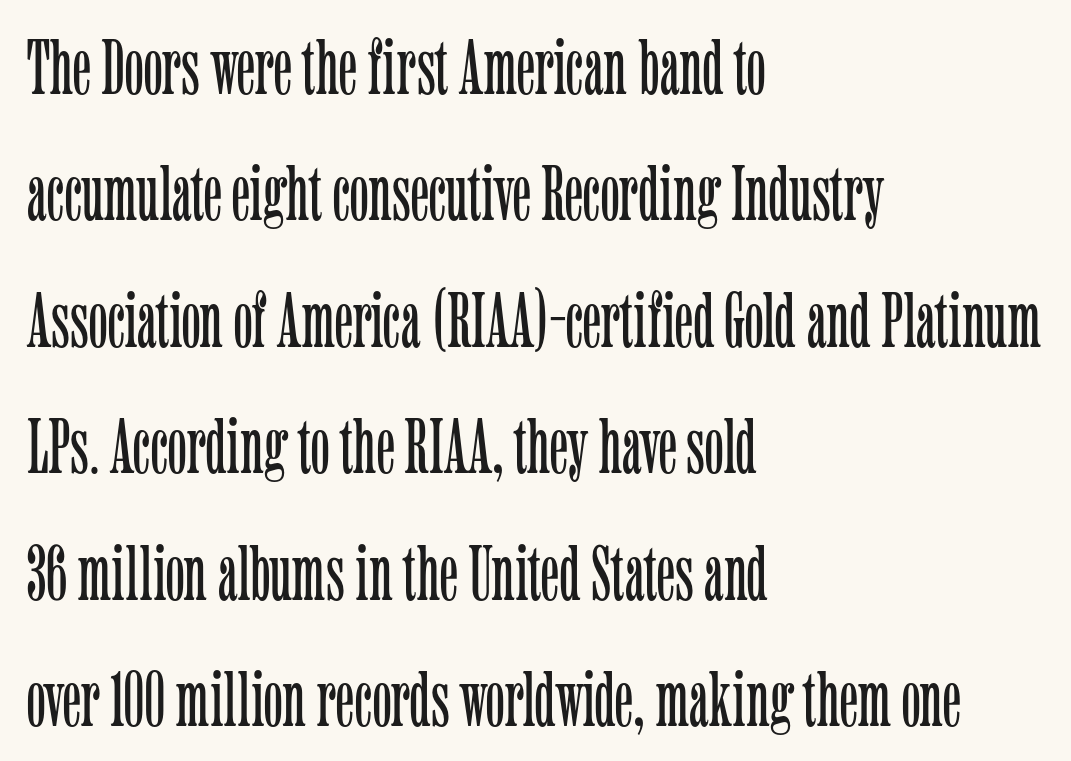
Q: Is the text bold? A: No.
Q: Is the text italic (slanted)? A: No, it is upright.
Q: Is the typeface a serif or a sans-serif typeface? A: Serif.
Q: Is the text underlined? A: No.
Q: How is the paragraph aligned? A: Left-aligned.
Q: Is the spacing between letters normal or unusually wide? A: Normal.
Q: Is the spacing between lines tight, normal or loose? A: Normal.
Q: Width (condensed, normal, or wide)? A: Condensed.
Q: Stroke contrast? A: Low.
Q: x-height? A: Medium.
Q: Monospaced? A: No.
